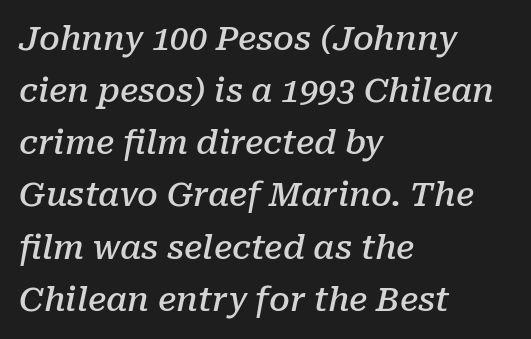
The characters look somewhat weighty, a semibold short of true bold. The font family rendered here belongs to the serif group. Each letter keeps its own natural width here, so spacing adapts to shape. Which margin do the lines hug? The left one — the right edge is uneven. What stands out about the letter spacing? Nothing — it is the standard amount. Every character sits at an angle, as italics do.
